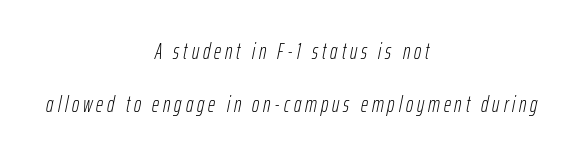
Q: Is the text bold? A: No.
Q: Is the text italic (slanted)? A: Yes, it leans right by about 12 degrees.
Q: Is the text underlined? A: No.
Q: How is the paragraph aligned? A: Centered.
Q: Is the spacing between lines tight, normal or loose? A: Loose.
